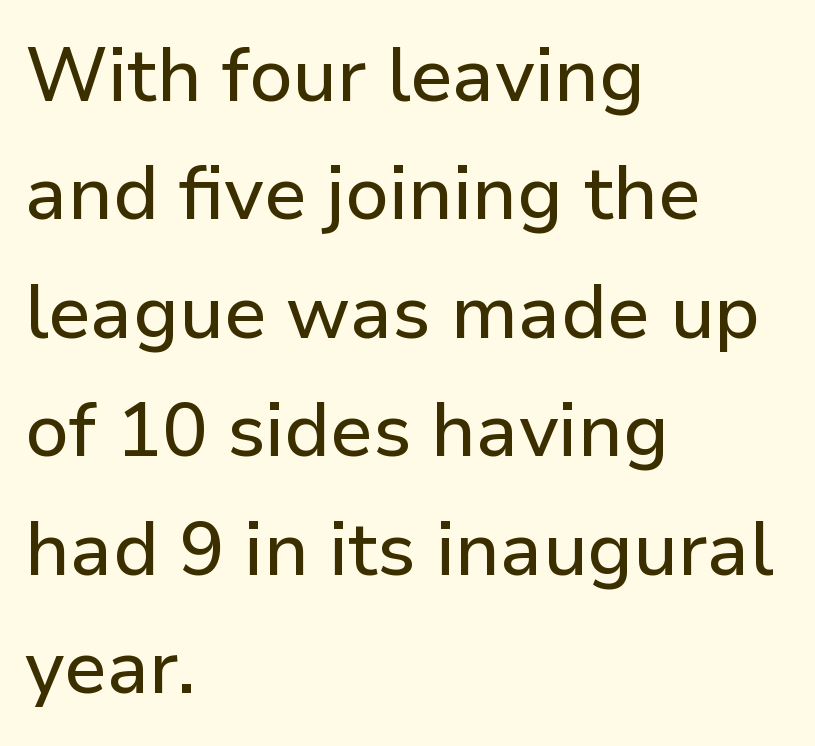
The image shows 75 px sans-serif type, upright; set left-aligned, normal line spacing (1.58x), normal letter spacing, not underlined; low stroke contrast and a medium x-height.
